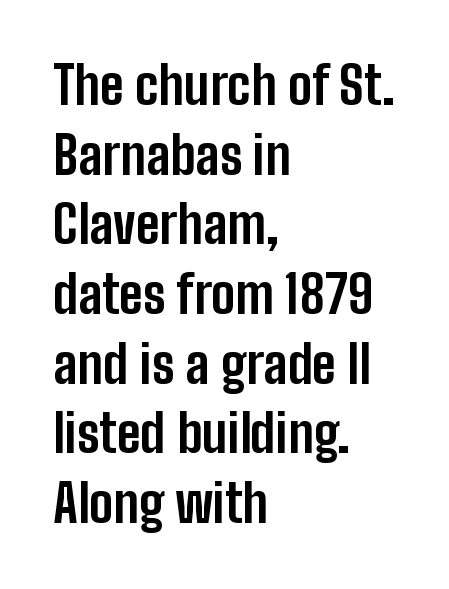
Each word holds together tightly as a unit, with standard inter-letter gaps. Each line starts at the same left margin while the right side varies. This sample has the flowing, uneven cadence of proportional lettering. Pretty heavy lettering here — definitely bold. The glyphs in this specimen are sans serif. The strip under each line holds only bare page.
